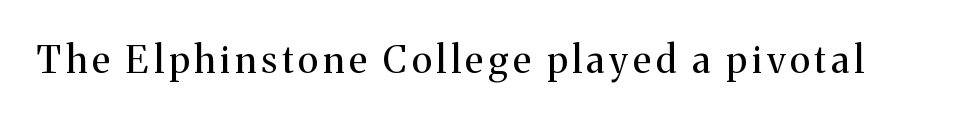
{"serif": "yes", "italic": "no", "bold": "no", "weight": "regular", "width": "normal", "stroke_contrast": "medium", "x_height": "medium", "monospaced": "no", "underline": "no", "glyph_px": 37}
